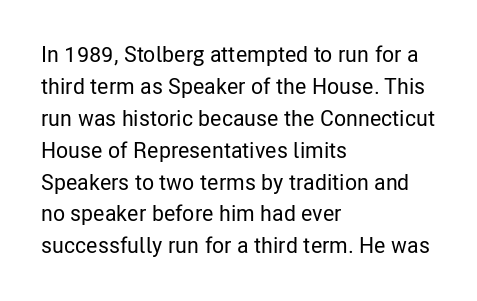
The image shows 22 px text type, upright; set left-aligned, normal line spacing (1.45x), normal letter spacing, not underlined.
